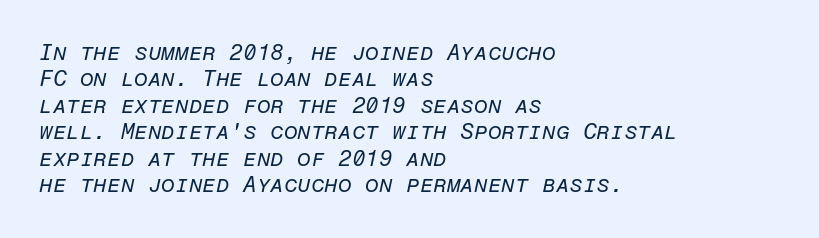
The image shows 22 px text type, italic (leaning right); set left-aligned, line spacing 1.2x, normal letter spacing, not underlined.
